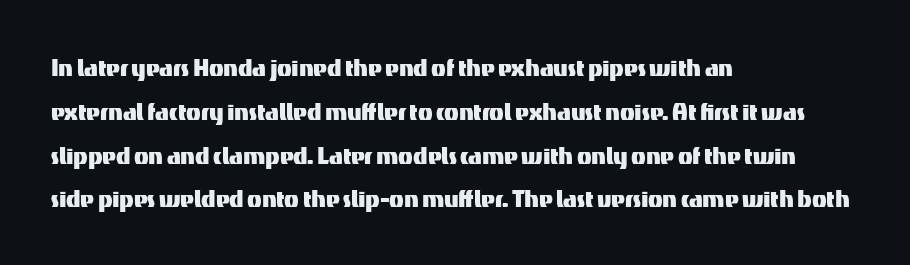
Q: Is the text italic (slanted)? A: No, it is upright.
Q: Is the typeface a serif or a sans-serif typeface? A: Sans-serif.
Q: Is the text underlined? A: No.
Q: How is the paragraph aligned? A: Left-aligned.
Q: Is the spacing between letters normal or unusually wide? A: Normal.
Q: Is the spacing between lines tight, normal or loose? A: Normal.
Q: Width (condensed, normal, or wide)? A: Normal.
Q: Stroke contrast? A: Medium.
Q: x-height? A: Medium.
Q: Monospaced? A: No.
